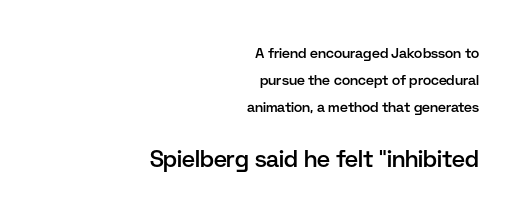
{"italic": "no", "bold": "semi", "underline": "no", "align": "right", "line_spacing": "loose", "line_spacing_ratio": 1.94, "letter_spacing": "normal", "letter_spacing_em": 0.0, "larger_block": "second", "size_ratio": 1.64, "glyph_px": 23}
